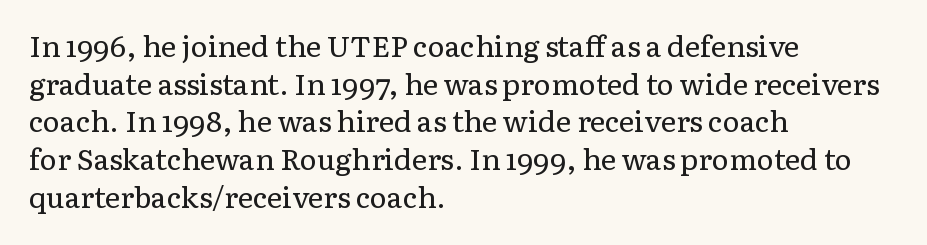
The image shows 29 px regular-weight serif type, upright; set left-aligned, normal line spacing (1.3x), normal letter spacing, not underlined; low stroke contrast and a medium x-height.
